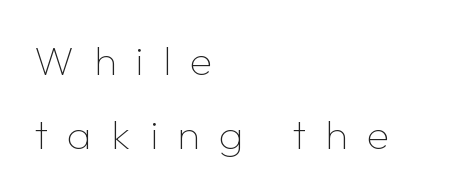
The image shows 41 px thin sans-serif type, upright; set left-aligned, line spacing 1.81x, unusually wide letter spacing (+0.48 em), not underlined; low stroke contrast and a medium x-height.
